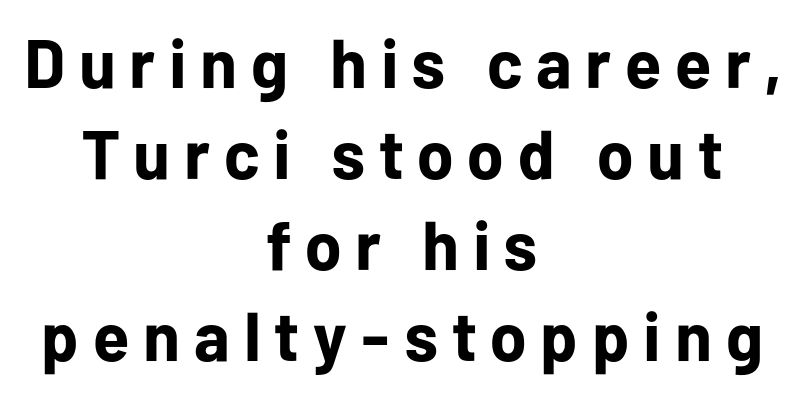
{"serif": "no", "italic": "no", "bold": "yes", "weight": "bold", "width": "normal", "stroke_contrast": "low", "x_height": "medium", "monospaced": "no", "underline": "no", "align": "center", "line_spacing": "normal", "line_spacing_ratio": 1.32, "letter_spacing": "wide", "letter_spacing_em": 0.2, "glyph_px": 69}
